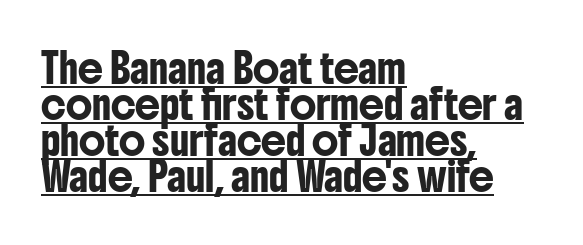
Q: Is the text italic (slanted)? A: No, it is upright.
Q: Is the typeface a serif or a sans-serif typeface? A: Sans-serif.
Q: Is the text underlined? A: Yes.
Q: How is the paragraph aligned? A: Left-aligned.
Q: Is the spacing between letters normal or unusually wide? A: Normal.
Q: Is the spacing between lines tight, normal or loose? A: Normal.
Q: Width (condensed, normal, or wide)? A: Condensed.
Q: Stroke contrast? A: Low.
Q: x-height? A: Medium.
Q: Monospaced? A: No.
